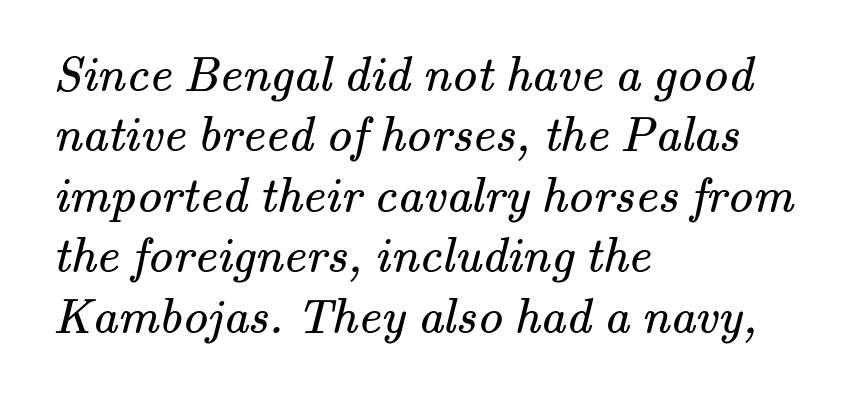
The specimen omits any rule beneath the text block's lines. Varying glyph widths throughout — classic text-font behaviour. Stems and bowls with no extra thickness — not bold. You could call the tracking neutral — neither tight nor loose.
